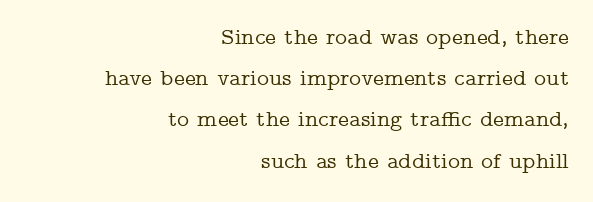
{"italic": "no", "underline": "no", "align": "right", "line_spacing_ratio": 1.79, "letter_spacing": "normal", "letter_spacing_em": 0.0, "glyph_px": 23}
